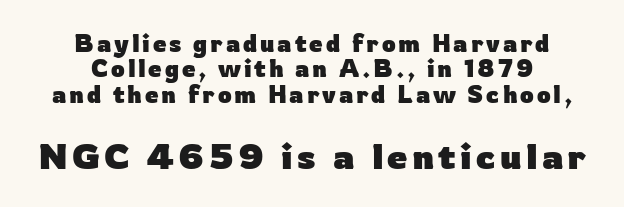
Caption: multi-line text, centered on the measure. Letters rest on an invisible, unmarked baseline. The lines are packed closely together with very little leading. The text was rendered using a sans face with plain stroke endings. Think of a printed novel: that variable character pitch is what you see here. These lines were composed using upright roman letters.
